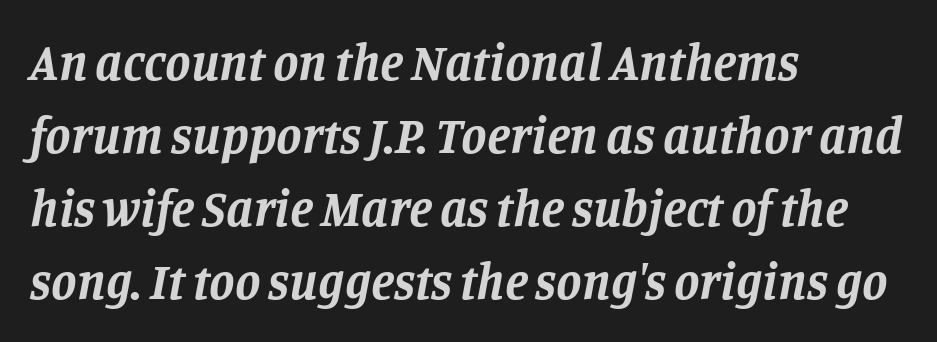
Every letter is thick-stroked: bold, no question. The tracking reads as untouched default to a designer's eye. Underlining? Definitely not there. The glyphs look as if they've been sheared to an angle. Think of a printed novel: that variable character pitch is what you see here. The passage shown is typeset with a serif family.
